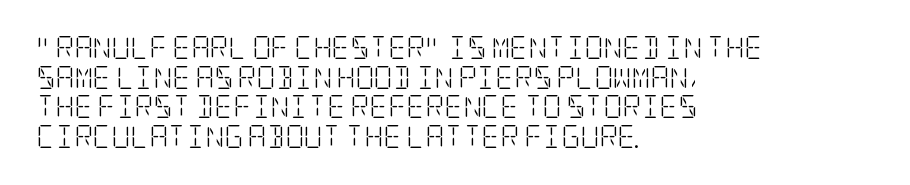
The image shows 23 px text type, upright; set left-aligned, normal line spacing (1.29x), normal letter spacing, not underlined.
